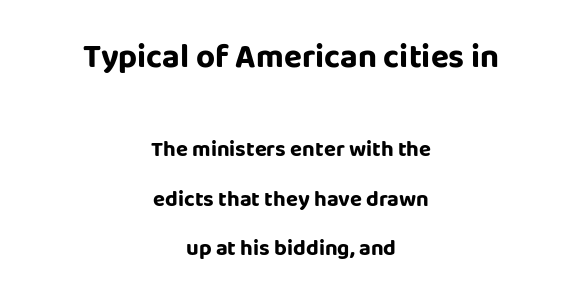
These lines are centered, leaving both edges ragged. The specimen reads as upright at a glance. The upper block of text is set noticeably larger than the block beneath it. Each letter's strokes conclude bluntly, with no projecting serifs.
